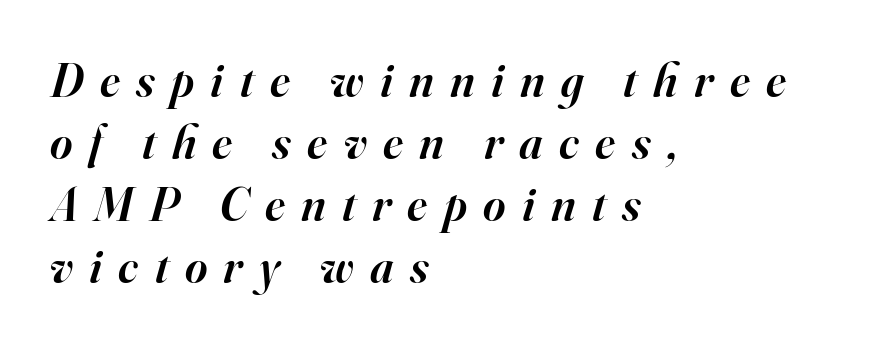
{"serif": "yes", "italic": "yes", "lean": "right", "slant_degrees": 16, "bold": "semi", "weight": "semibold", "width": "normal", "stroke_contrast": "high", "x_height": "small", "monospaced": "no", "underline": "no", "align": "left", "line_spacing": "normal", "line_spacing_ratio": 1.29, "letter_spacing": "wide", "letter_spacing_em": 0.34, "glyph_px": 48}
